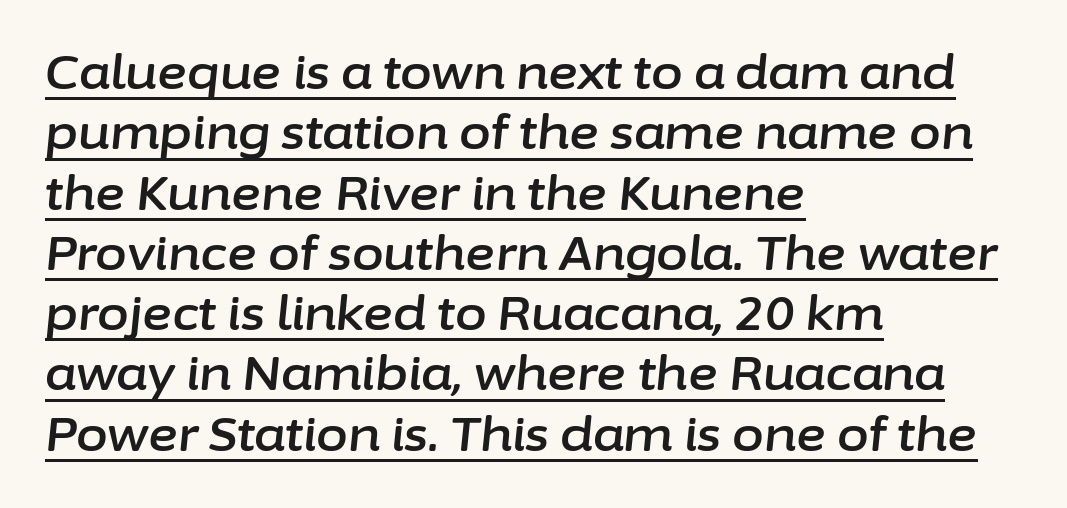
{"italic": "yes", "lean": "right", "slant_degrees": 6, "width": "normal", "stroke_contrast": "low", "x_height": "medium", "monospaced": "no", "underline": "yes", "align": "left", "line_spacing": "normal", "line_spacing_ratio": 1.31, "letter_spacing": "normal", "letter_spacing_em": 0.0, "glyph_px": 46}
